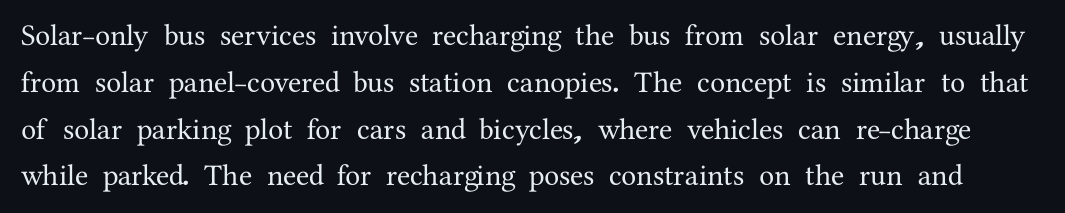
The image shows 30 px serif type, upright; set normal line spacing (1.56x), normal letter spacing, not underlined; medium stroke contrast and a medium x-height.
